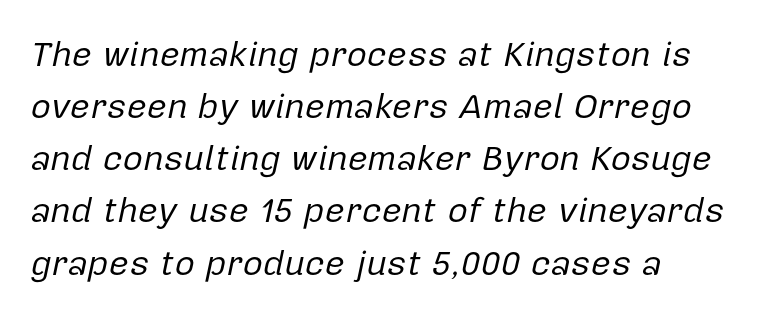
The image shows 35 px regular-weight type, italic (leaning right); set normal line spacing (1.49x), normal letter spacing, not underlined; low stroke contrast and a medium x-height.
